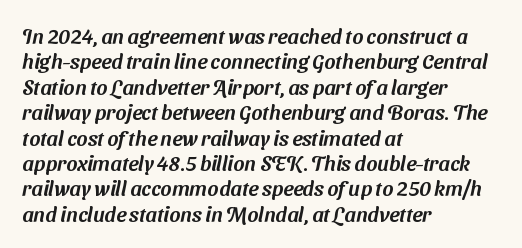
The image shows 21 px text type; set left-aligned, line spacing 1.21x, normal letter spacing, not underlined.
